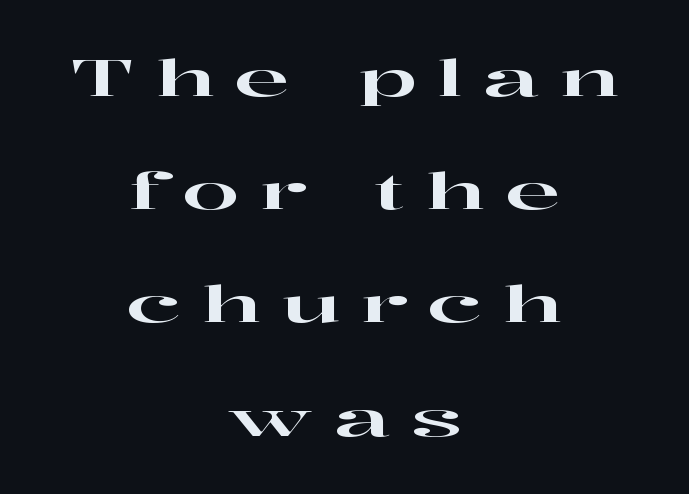
Q: Is the text italic (slanted)? A: No, it is upright.
Q: Is the typeface a serif or a sans-serif typeface? A: Serif.
Q: Is the text underlined? A: No.
Q: How is the paragraph aligned? A: Centered.
Q: Is the spacing between letters normal or unusually wide? A: Unusually wide.
Q: Is the spacing between lines tight, normal or loose? A: Loose.
Q: Width (condensed, normal, or wide)? A: Wide.
Q: Stroke contrast? A: High.
Q: x-height? A: Medium.
Q: Monospaced? A: No.
